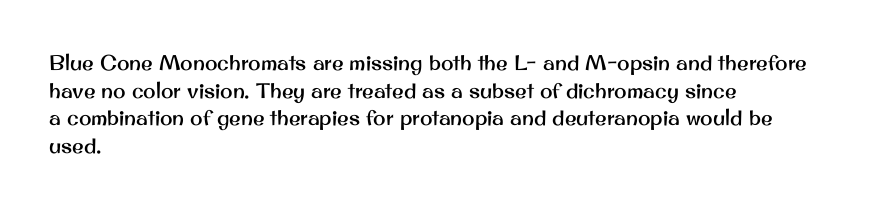
Q: Is the text italic (slanted)? A: No, it is upright.
Q: Is the text underlined? A: No.
Q: How is the paragraph aligned? A: Left-aligned.
Q: Is the spacing between letters normal or unusually wide? A: Normal.
Q: Is the spacing between lines tight, normal or loose? A: Normal.
